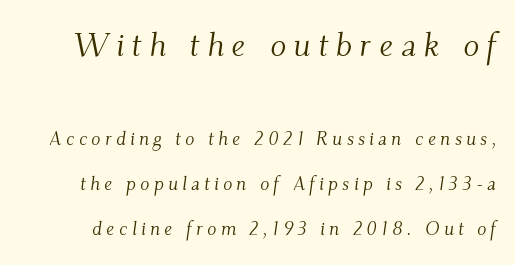
Q: Is the text bold? A: No.
Q: Is the text italic (slanted)? A: Yes, it leans right by about 9 degrees.
Q: Is the typeface a serif or a sans-serif typeface? A: Serif.
Q: Is the text underlined? A: No.
Q: Is the spacing between letters normal or unusually wide? A: Unusually wide.
Q: Is the spacing between lines tight, normal or loose? A: Loose.
Q: Which block of text is set in a larger size, the first (top) or the second (bottom)? A: The first (top) one.
Q: Width (condensed, normal, or wide)? A: Normal.
Q: Stroke contrast? A: Medium.
Q: x-height? A: Small.
Q: Monospaced? A: No.
